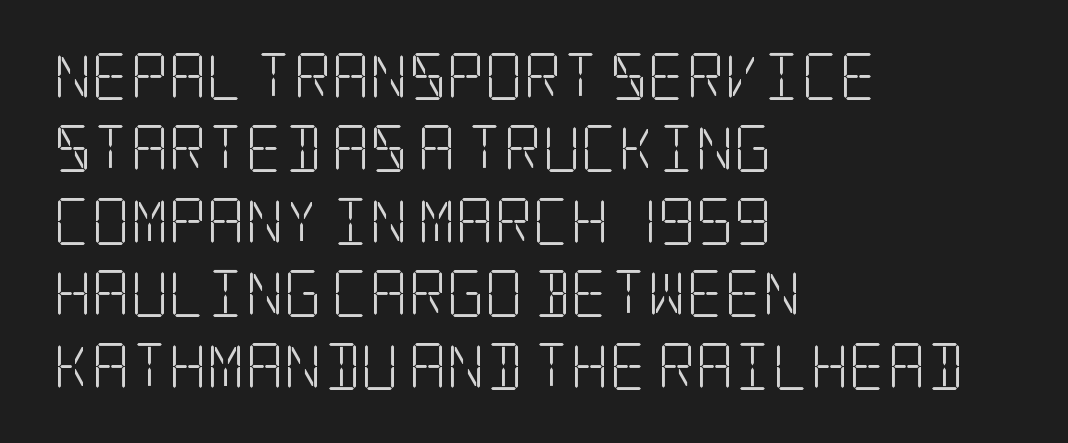
This is not heavy type; no bold has been used. Anything drawn beneath the words? Only blank space. Successive baselines arrive at the customary interval. Where is the straight margin? On the left. Short note: letters normally spaced. Regarding serifs, this sample has them.
